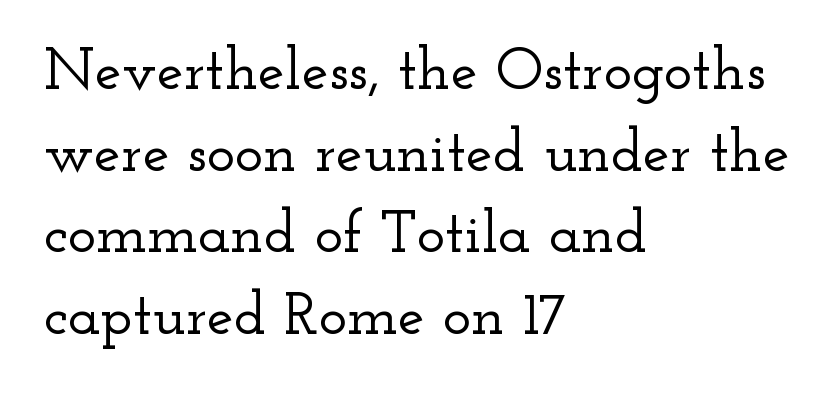
A typesetter would call this zero additional tracking. Unmarked baselines from the first word to the last. Is there much room between lines? A standard amount, neither cramped nor airy. Yep, those are serifs on the letters. The lettering stays uniformly vertical, giving the passage a roman look. The text block is weighted toward the left margin, trailing off unevenly rightward.
